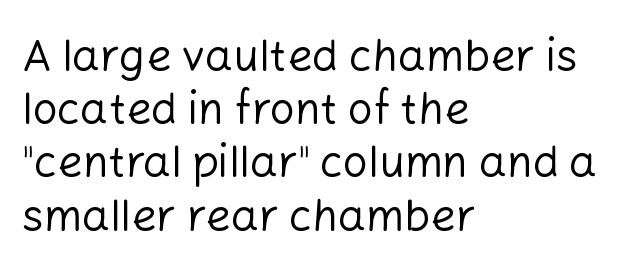
The image shows 44 px regular-weight sans-serif type, upright; set left-aligned, line spacing 1.21x, normal letter spacing, not underlined; low stroke contrast and a medium x-height.
